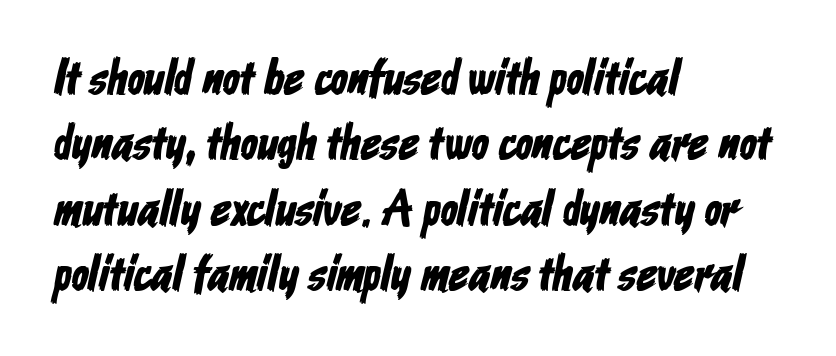
Q: Is the typeface a serif or a sans-serif typeface? A: Sans-serif.
Q: Is the text underlined? A: No.
Q: How is the paragraph aligned? A: Left-aligned.
Q: Is the spacing between letters normal or unusually wide? A: Normal.
Q: Is the spacing between lines tight, normal or loose? A: Normal.
Q: Width (condensed, normal, or wide)? A: Condensed.
Q: Stroke contrast? A: Low.
Q: x-height? A: Medium.
Q: Monospaced? A: No.
